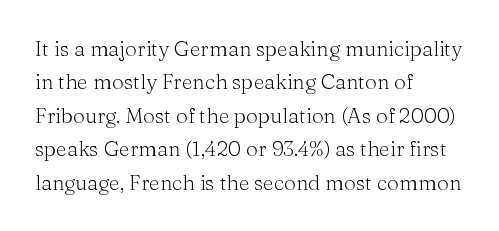
{"italic": "no", "bold": "no", "underline": "no", "align": "left", "line_spacing": "normal", "line_spacing_ratio": 1.59, "letter_spacing": "normal", "letter_spacing_em": 0.0, "glyph_px": 21}
